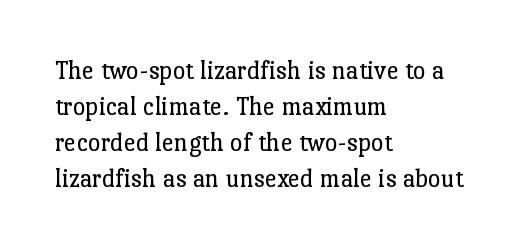
Q: Is the text bold? A: No.
Q: Is the text italic (slanted)? A: No, it is upright.
Q: Is the text underlined? A: No.
Q: How is the paragraph aligned? A: Left-aligned.
Q: Is the spacing between letters normal or unusually wide? A: Normal.
Q: Is the spacing between lines tight, normal or loose? A: Normal.
